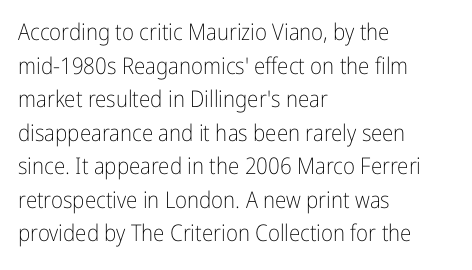
Q: Is the text bold? A: No.
Q: Is the text italic (slanted)? A: No, it is upright.
Q: Is the text underlined? A: No.
Q: How is the paragraph aligned? A: Left-aligned.
Q: Is the spacing between letters normal or unusually wide? A: Normal.
Q: Is the spacing between lines tight, normal or loose? A: Normal.
